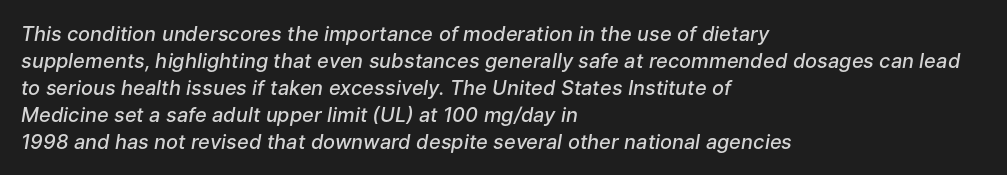
Q: Is the text bold? A: Semi-bold.
Q: Is the text italic (slanted)? A: Yes, it leans right by about 9 degrees.
Q: Is the text underlined? A: No.
Q: How is the paragraph aligned? A: Left-aligned.
Q: Is the spacing between letters normal or unusually wide? A: Normal.
Q: Is the spacing between lines tight, normal or loose? A: Normal.
